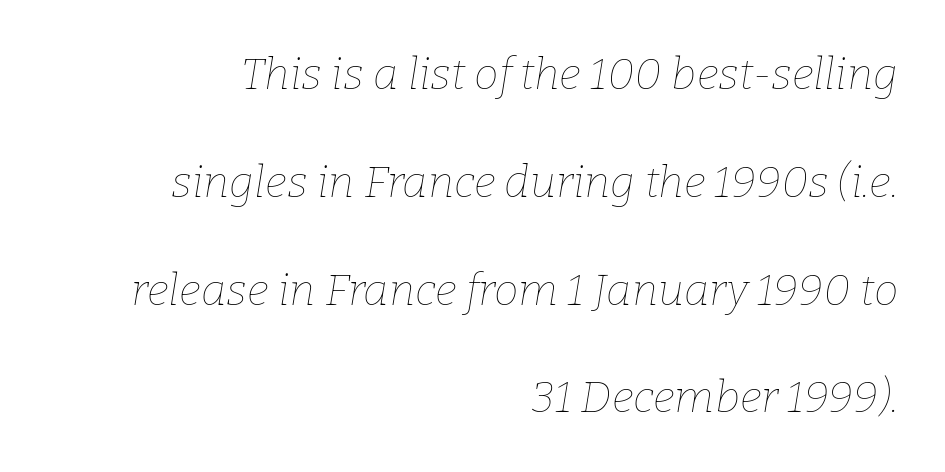
{"italic": "yes", "lean": "right", "slant_degrees": 9, "bold": "no", "weight": "thin", "width": "normal", "stroke_contrast": "low", "x_height": "medium", "monospaced": "no", "underline": "no", "align": "right", "line_spacing": "loose", "line_spacing_ratio": 2.45, "letter_spacing": "normal", "letter_spacing_em": 0.0, "glyph_px": 44}
